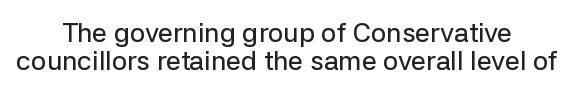
The image shows 27 px text type, upright; set centered, tight line spacing (1.03x), normal letter spacing, not underlined.
